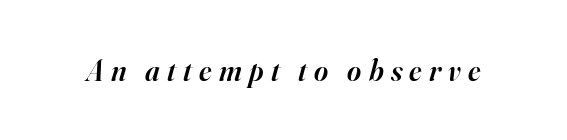
Q: Is the text bold? A: Semi-bold.
Q: Is the text italic (slanted)? A: Yes, it leans right by about 16 degrees.
Q: Is the typeface a serif or a sans-serif typeface? A: Serif.
Q: Is the text underlined? A: No.
Q: Is the spacing between letters normal or unusually wide? A: Unusually wide.
Q: Width (condensed, normal, or wide)? A: Normal.
Q: Stroke contrast? A: High.
Q: x-height? A: Small.
Q: Monospaced? A: No.
